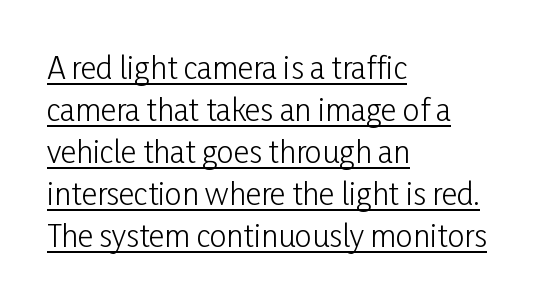
Q: Is the text bold? A: No.
Q: Is the text italic (slanted)? A: No, it is upright.
Q: Is the typeface a serif or a sans-serif typeface? A: Sans-serif.
Q: Is the text underlined? A: Yes.
Q: How is the paragraph aligned? A: Left-aligned.
Q: Is the spacing between letters normal or unusually wide? A: Normal.
Q: Is the spacing between lines tight, normal or loose? A: Normal.
Q: Width (condensed, normal, or wide)? A: Condensed.
Q: Stroke contrast? A: Low.
Q: x-height? A: Medium.
Q: Monospaced? A: No.
